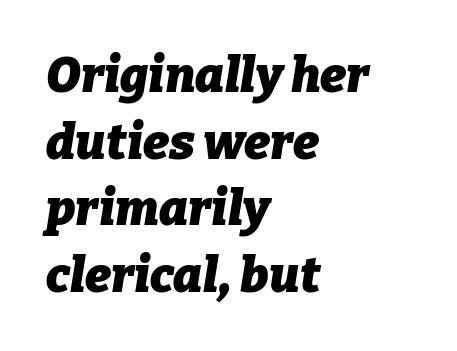
The glyphs are unaccompanied by any horizontal stroke below them. A full-strength bold gives these letters their thick strokes. There is no visible air inserted between adjacent glyphs. Line spacing here is normal.
